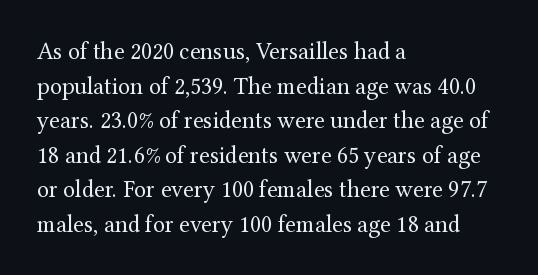
{"italic": "no", "bold": "no", "underline": "no", "align": "left", "line_spacing": "normal", "line_spacing_ratio": 1.44, "letter_spacing": "normal", "letter_spacing_em": 0.0, "glyph_px": 24}
